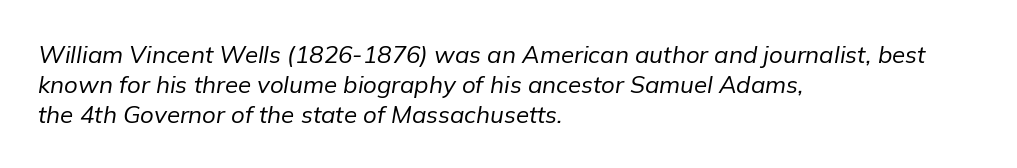
{"italic": "yes", "lean": "right", "slant_degrees": 9, "bold": "no", "underline": "no", "align": "left", "line_spacing": "normal", "line_spacing_ratio": 1.26, "letter_spacing": "normal", "letter_spacing_em": 0.0, "glyph_px": 24}
